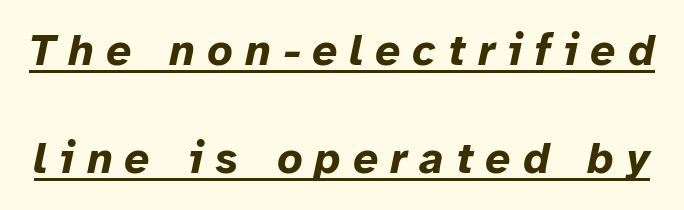
{"italic": "yes", "lean": "right", "slant_degrees": 12, "bold": "yes", "weight": "bold", "width": "normal", "stroke_contrast": "low", "x_height": "medium", "monospaced": "no", "underline": "yes", "line_spacing": "loose", "line_spacing_ratio": 2.46, "letter_spacing": "wide", "letter_spacing_em": 0.28, "glyph_px": 44}
